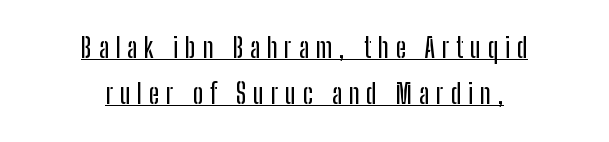
{"italic": "no", "underline": "yes", "align": "center", "line_spacing_ratio": 1.71, "letter_spacing": "wide", "letter_spacing_em": 0.25, "glyph_px": 27}
